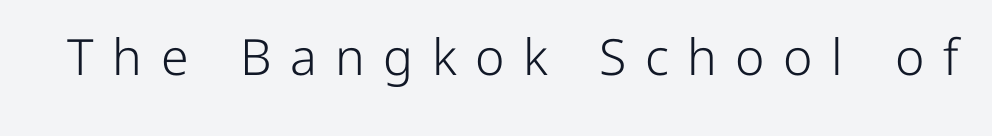
{"serif": "no", "italic": "no", "bold": "no", "weight": "light", "width": "normal", "stroke_contrast": "low", "x_height": "medium", "monospaced": "no", "underline": "no", "letter_spacing": "wide", "letter_spacing_em": 0.37, "glyph_px": 50}
